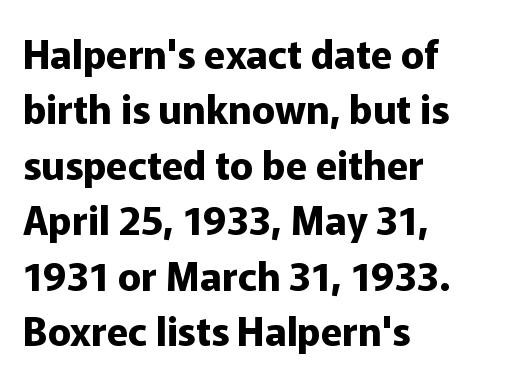
The image shows 39 px bold sans-serif type, upright; set left-aligned, normal line spacing (1.42x), normal letter spacing, not underlined; low stroke contrast and a medium x-height.
